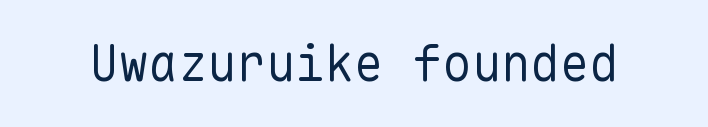
{"serif": "no", "italic": "no", "bold": "no", "weight": "regular", "width": "normal", "stroke_contrast": "low", "x_height": "medium", "monospaced": "yes", "underline": "no", "letter_spacing": "normal", "letter_spacing_em": 0.0, "glyph_px": 49}
